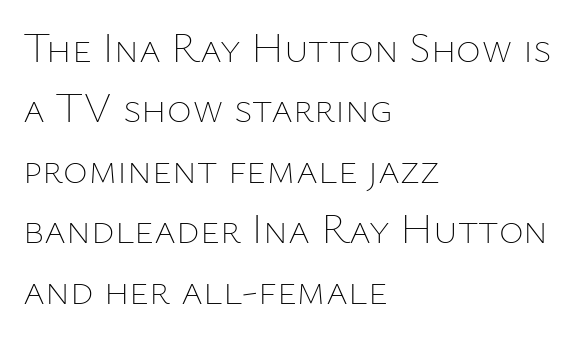
Q: Is the text bold? A: No.
Q: Is the text italic (slanted)? A: No, it is upright.
Q: Is the text underlined? A: No.
Q: How is the paragraph aligned? A: Left-aligned.
Q: Is the spacing between letters normal or unusually wide? A: Normal.
Q: Is the spacing between lines tight, normal or loose? A: Normal.
Q: Width (condensed, normal, or wide)? A: Normal.
Q: Stroke contrast? A: Low.
Q: x-height? A: Medium.
Q: Monospaced? A: No.
